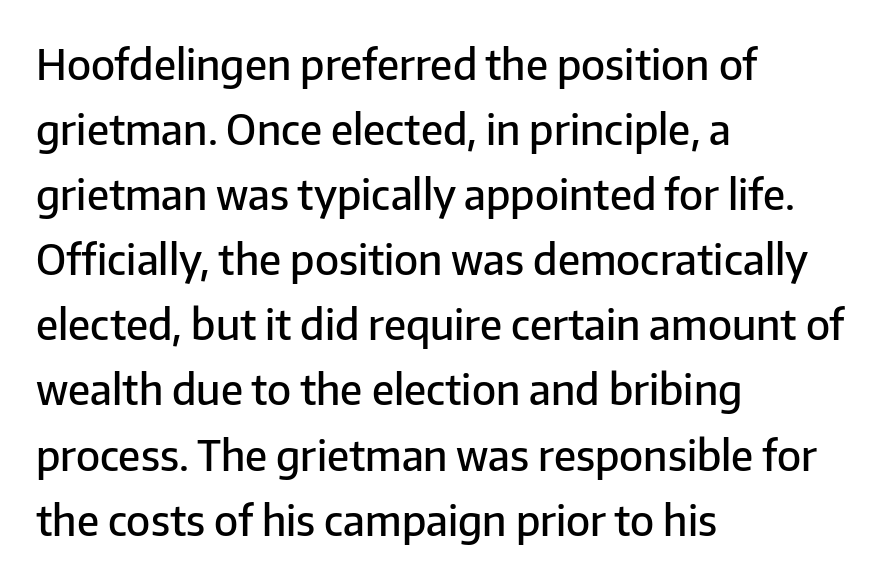
{"serif": "no", "italic": "no", "bold": "semi", "weight": "semibold", "width": "normal", "stroke_contrast": "low", "x_height": "medium", "monospaced": "no", "underline": "no", "align": "left", "line_spacing": "normal", "line_spacing_ratio": 1.55, "letter_spacing": "normal", "letter_spacing_em": 0.0, "glyph_px": 42}
